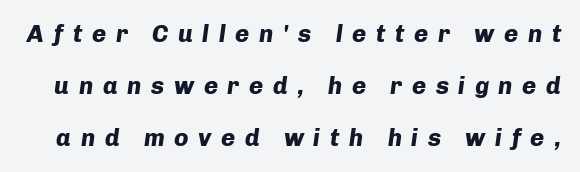
Q: Is the text bold? A: Yes.
Q: Is the text italic (slanted)? A: Yes, it leans right by about 8 degrees.
Q: Is the text underlined? A: No.
Q: Is the spacing between letters normal or unusually wide? A: Unusually wide.
Q: Is the spacing between lines tight, normal or loose? A: Loose.
